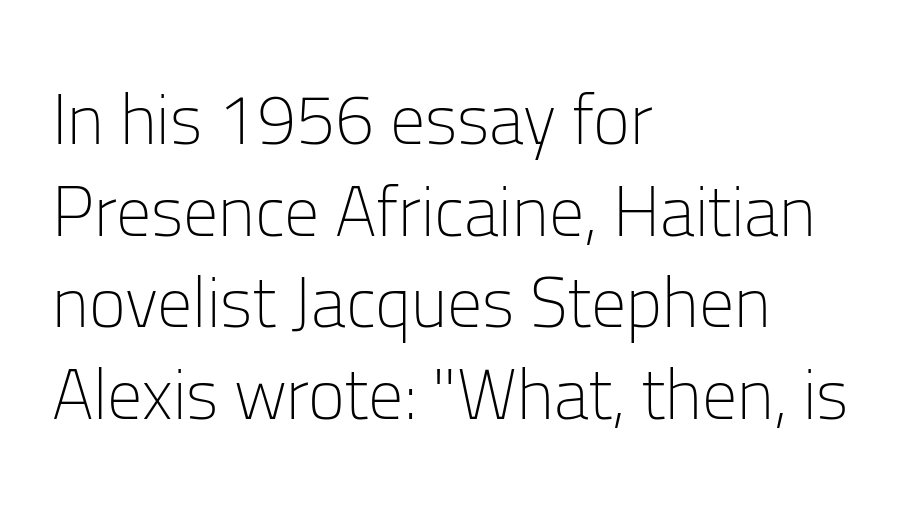
These lines keep a tight, regular rhythm from letter to letter. A typesetter would mark this as roman, not italic. Layout note: lines flush left. The weight would be labelled regular, book, light, or lighter still. Typographically, this falls in the sans-serif category. Plain, unruled lines of type.
